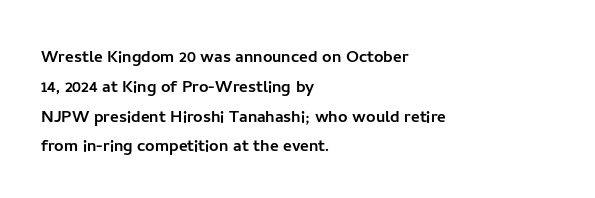
{"italic": "no", "underline": "no", "align": "left", "line_spacing": "normal", "line_spacing_ratio": 1.42, "letter_spacing": "normal", "letter_spacing_em": 0.0, "glyph_px": 21}
